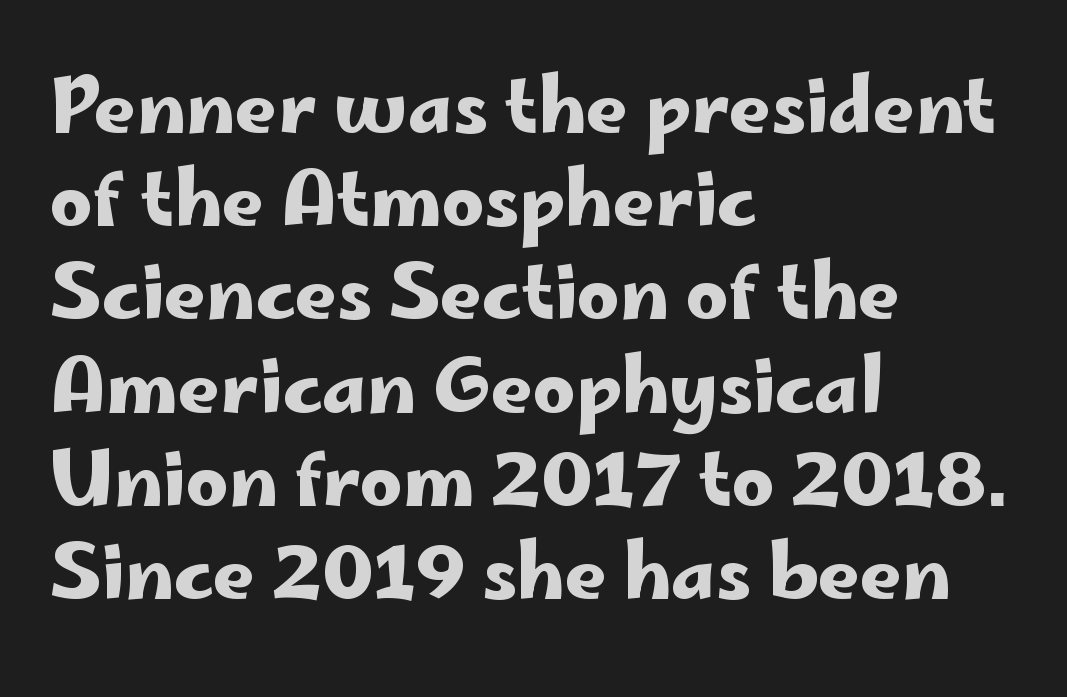
The face used here is proportionally spaced, like ordinary book or web type. A normal amount of white space separates one row of letters from the next. Is this a sans? Yes — the strokes have no serifs. The rag falls on the right side of this text block. Style check: upright. The string is rendered with underlining switched off.
